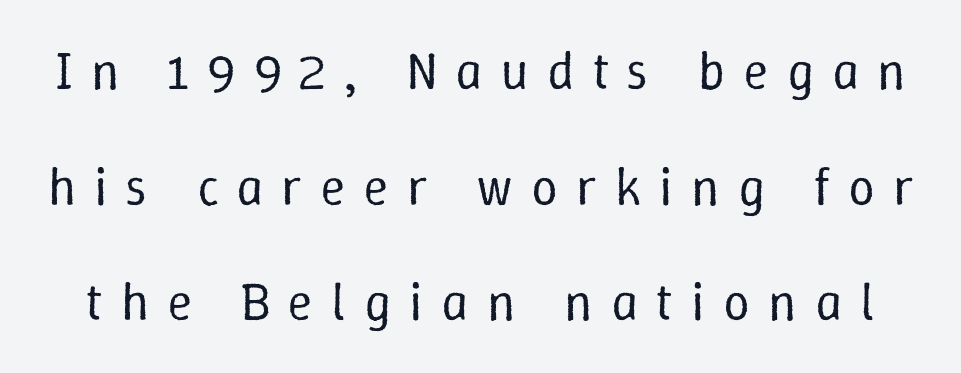
The image shows 53 px regular-weight type, upright; set loose line spacing (2.18x), unusually wide letter spacing (+0.34 em), not underlined; low stroke contrast and a medium x-height.
